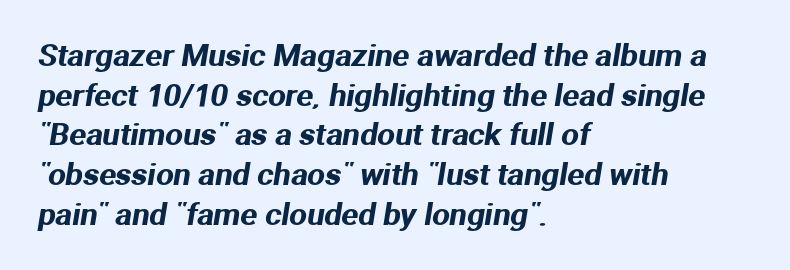
This sample has the flowing, uneven cadence of proportional lettering. Where is the straight margin? On the left. Clear beneath every line of the passage. The vertical gap from one line to the next is medium. The glyphs in this specimen are sans serif. Here the glyphs are tracked normally, forming tight word shapes.
